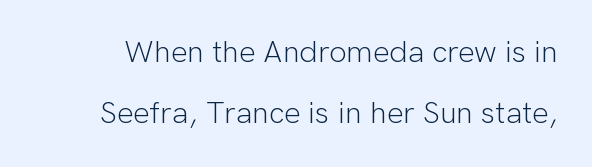
{"serif": "no", "italic": "no", "bold": "no", "weight": "light", "width": "normal", "stroke_contrast": "low", "x_height": "medium", "monospaced": "no", "underline": "no", "line_spacing": "loose", "line_spacing_ratio": 1.96, "letter_spacing": "normal", "letter_spacing_em": 0.0, "glyph_px": 31}
